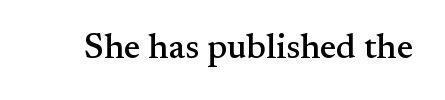
Q: Is the text italic (slanted)? A: No, it is upright.
Q: Is the typeface a serif or a sans-serif typeface? A: Serif.
Q: Is the text underlined? A: No.
Q: Is the spacing between letters normal or unusually wide? A: Normal.
Q: Width (condensed, normal, or wide)? A: Normal.
Q: Stroke contrast? A: Medium.
Q: x-height? A: Small.
Q: Monospaced? A: No.
